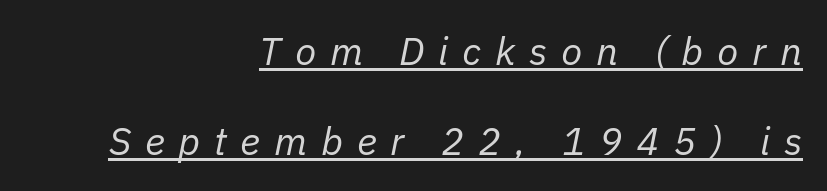
{"italic": "yes", "lean": "right", "slant_degrees": 11, "bold": "no", "weight": "regular", "width": "normal", "stroke_contrast": "low", "x_height": "medium", "monospaced": "no", "underline": "yes", "align": "right", "line_spacing": "loose", "line_spacing_ratio": 2.3, "letter_spacing": "wide", "letter_spacing_em": 0.35, "glyph_px": 39}
